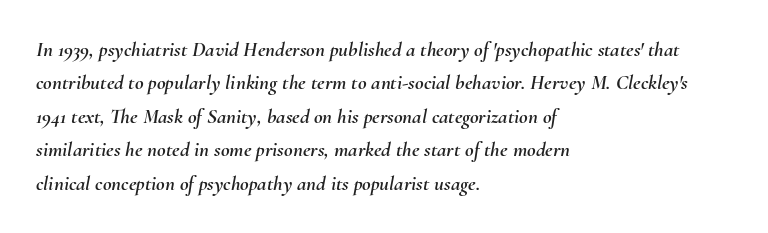
{"italic": "yes", "lean": "right", "slant_degrees": 10, "underline": "no", "align": "left", "line_spacing": "normal", "line_spacing_ratio": 1.59, "letter_spacing": "normal", "letter_spacing_em": 0.0, "glyph_px": 21}
